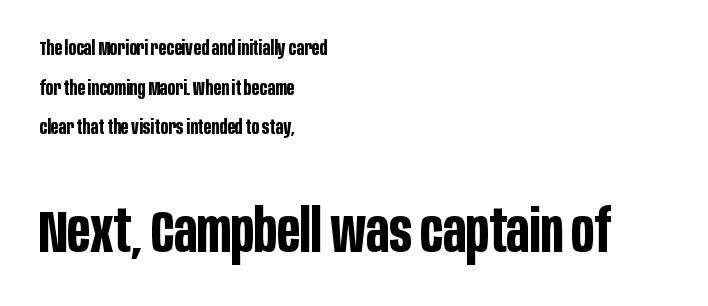
{"serif": "no", "italic": "no", "bold": "yes", "weight": "bold", "width": "condensed", "stroke_contrast": "low", "x_height": "large", "monospaced": "no", "underline": "no", "align": "left", "line_spacing": "loose", "line_spacing_ratio": 1.98, "letter_spacing": "normal", "letter_spacing_em": 0.0, "larger_block": "second", "size_ratio": 2.95, "glyph_px": 59}
